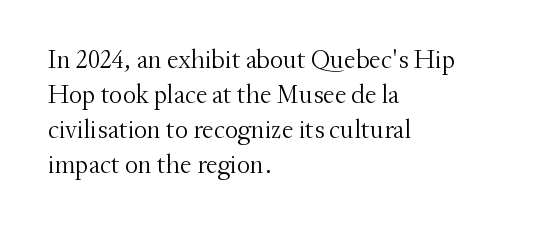
{"italic": "no", "bold": "no", "underline": "no", "align": "left", "line_spacing": "normal", "line_spacing_ratio": 1.35, "letter_spacing": "normal", "letter_spacing_em": 0.0, "glyph_px": 26}
